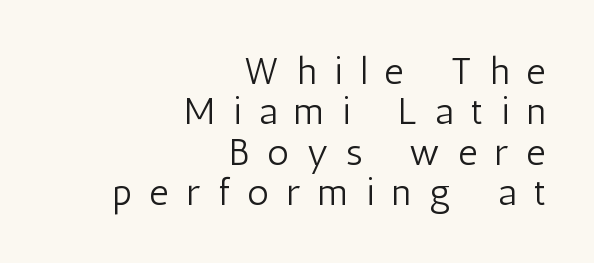
Q: Is the text bold? A: No.
Q: Is the text italic (slanted)? A: No, it is upright.
Q: Is the typeface a serif or a sans-serif typeface? A: Sans-serif.
Q: Is the text underlined? A: No.
Q: How is the paragraph aligned? A: Right-aligned.
Q: Is the spacing between letters normal or unusually wide? A: Unusually wide.
Q: Is the spacing between lines tight, normal or loose? A: Tight.
Q: Width (condensed, normal, or wide)? A: Condensed.
Q: Stroke contrast? A: Low.
Q: x-height? A: Medium.
Q: Monospaced? A: No.
